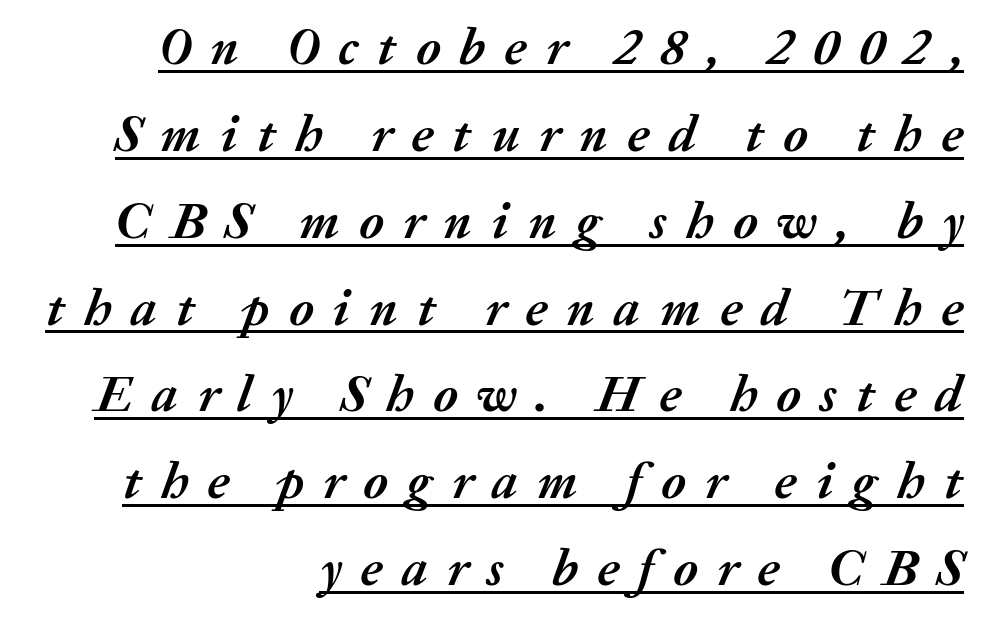
The image shows 52 px semibold type, italic (leaning right); set right-aligned, normal line spacing (1.67x), unusually wide letter spacing (+0.37 em), underlined; medium stroke contrast and a medium x-height.
